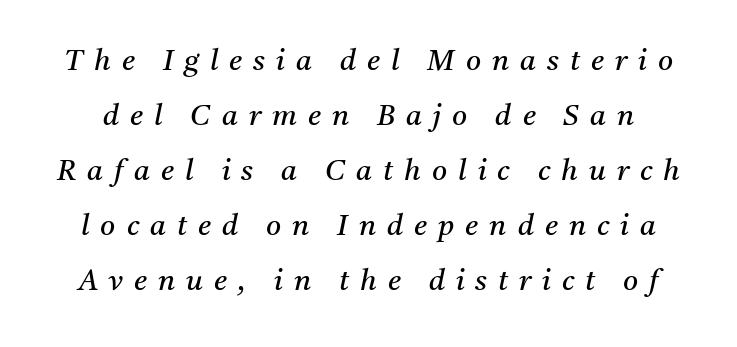
{"serif": "yes", "italic": "yes", "lean": "right", "slant_degrees": 11, "bold": "no", "weight": "regular", "width": "normal", "stroke_contrast": "medium", "x_height": "medium", "monospaced": "no", "underline": "no", "line_spacing": "loose", "line_spacing_ratio": 1.9, "letter_spacing": "wide", "letter_spacing_em": 0.38, "glyph_px": 29}
